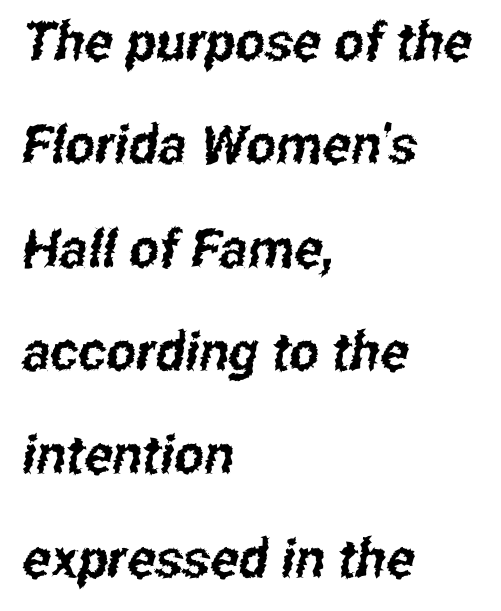
The image shows 53 px condensed sans-serif type; set left-aligned, loose line spacing (1.95x), normal letter spacing, not underlined; low stroke contrast and a medium x-height.
